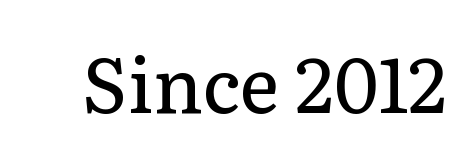
Q: Is the text bold? A: No.
Q: Is the text italic (slanted)? A: No, it is upright.
Q: Is the typeface a serif or a sans-serif typeface? A: Serif.
Q: Is the text underlined? A: No.
Q: Is the spacing between letters normal or unusually wide? A: Normal.
Q: Width (condensed, normal, or wide)? A: Normal.
Q: Stroke contrast? A: Low.
Q: x-height? A: Medium.
Q: Monospaced? A: No.
